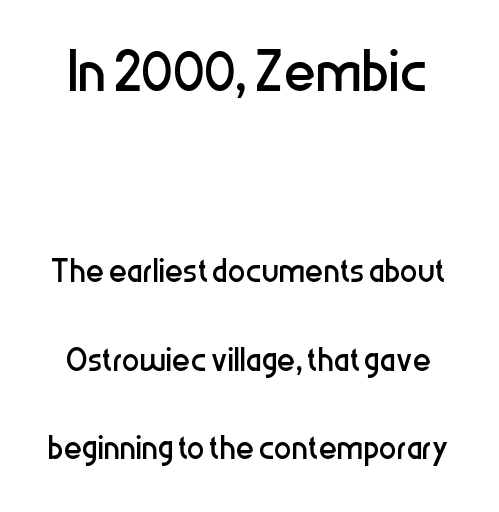
The image shows 77 px regular-weight, condensed sans-serif type, upright; set centered, loose line spacing (2.01x), normal letter spacing, not underlined; the first (top) block is 1.75x larger; low stroke contrast and a medium x-height.
